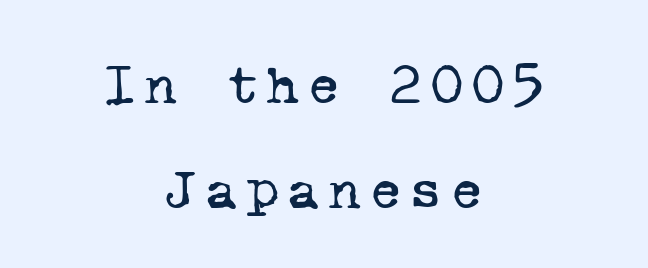
{"serif": "yes", "bold": "no", "weight": "regular", "width": "normal", "stroke_contrast": "low", "x_height": "medium", "monospaced": "yes", "underline": "no", "align": "center", "line_spacing_ratio": 1.85, "glyph_px": 57}
